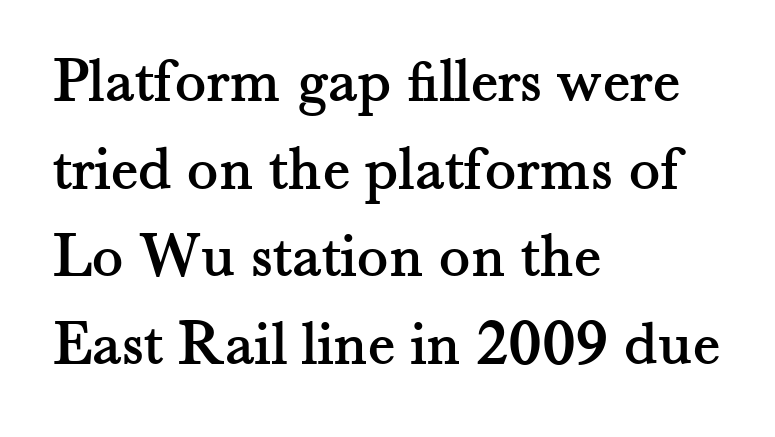
Q: Is the text italic (slanted)? A: No, it is upright.
Q: Is the typeface a serif or a sans-serif typeface? A: Serif.
Q: Is the text underlined? A: No.
Q: How is the paragraph aligned? A: Left-aligned.
Q: Is the spacing between letters normal or unusually wide? A: Normal.
Q: Is the spacing between lines tight, normal or loose? A: Normal.
Q: Width (condensed, normal, or wide)? A: Normal.
Q: Stroke contrast? A: Medium.
Q: x-height? A: Small.
Q: Monospaced? A: No.
